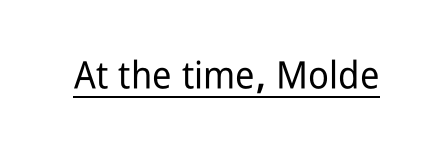
Letterform terminals end flat and unadorned throughout the passage. Rendered with straight, roman letterforms. Between one letter and the next there's only the usual sliver of space. Notice how a bar underscores the lettering throughout. Spacing verdict: proportional, widths tailored to each character.
